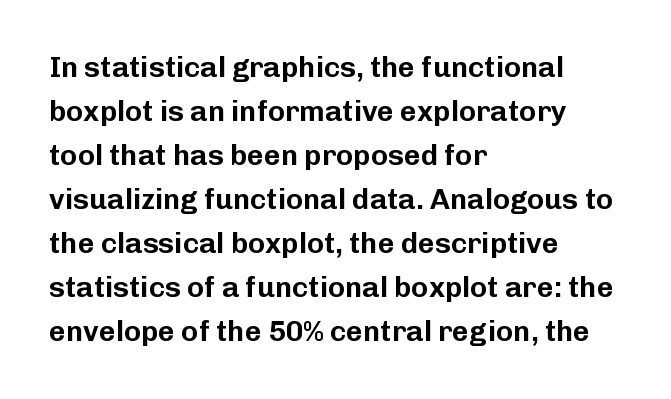
The image shows 29 px sans-serif type, upright; set left-aligned, normal line spacing (1.52x), normal letter spacing, not underlined; low stroke contrast and a medium x-height.
